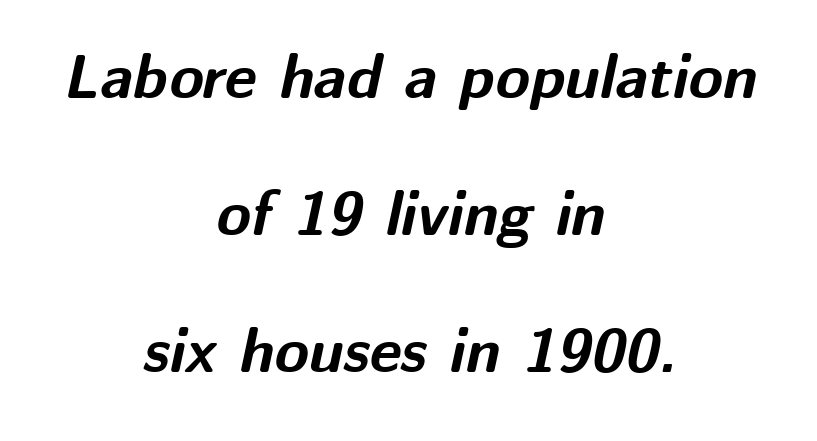
Q: Is the text bold? A: Yes.
Q: Is the text italic (slanted)? A: Yes, it leans right by about 12 degrees.
Q: Is the text underlined? A: No.
Q: How is the paragraph aligned? A: Centered.
Q: Is the spacing between letters normal or unusually wide? A: Normal.
Q: Is the spacing between lines tight, normal or loose? A: Loose.
Q: Width (condensed, normal, or wide)? A: Normal.
Q: Stroke contrast? A: Medium.
Q: x-height? A: Medium.
Q: Monospaced? A: No.
